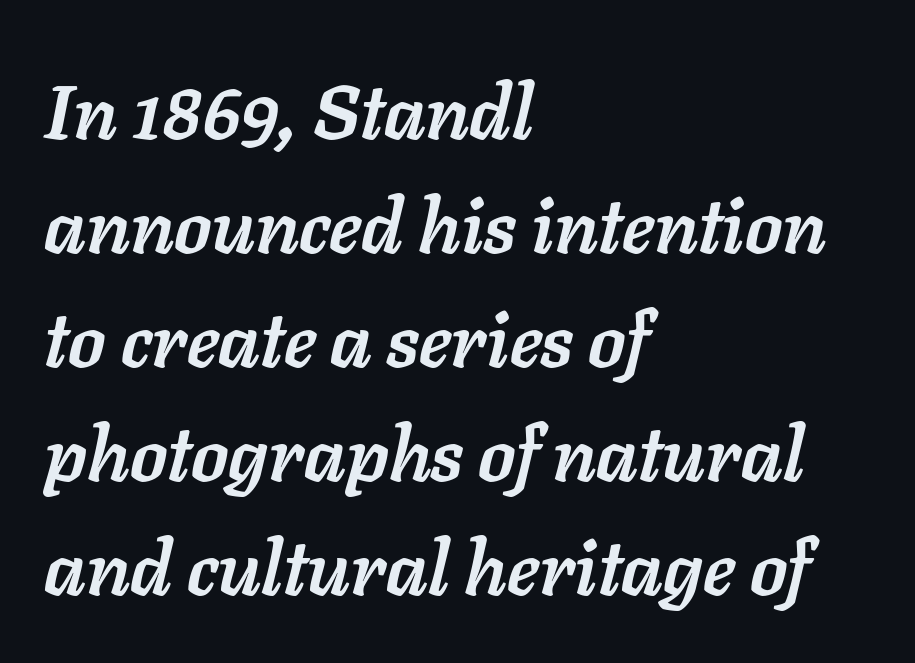
Heavy-handed strokes throughout: this text is bold. This rendering features lettering with no underline. A normal amount of white space separates one row of letters from the next. Is the letter spacing exaggerated? No — it looks like the ordinary default. You can tell it's italic because the verticals aren't actually vertical. Notice how the passage keeps a crisp vertical edge on the left only.
